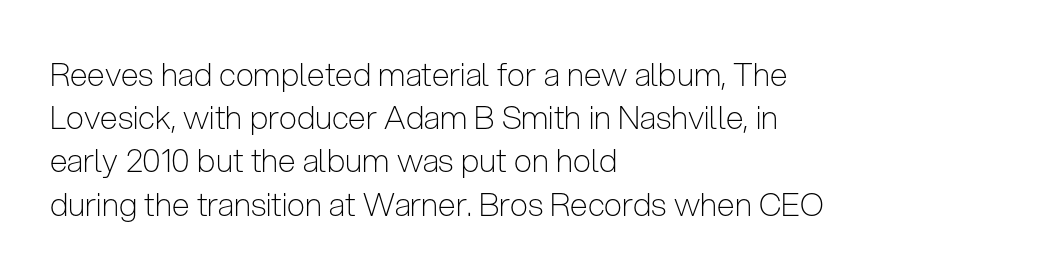
On a weight scale, this lands at 450 or below. Think of a printed novel: that variable character pitch is what you see here. A typesetter would call this zero additional tracking. Is there much room between lines? A standard amount, neither cramped nor airy. In terms of posture, this sample is upright.
